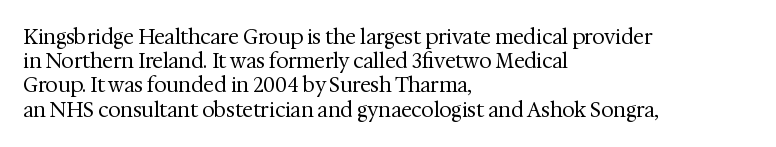
{"italic": "no", "bold": "no", "underline": "no", "align": "left", "line_spacing_ratio": 1.21, "letter_spacing": "normal", "letter_spacing_em": 0.0, "glyph_px": 20}
